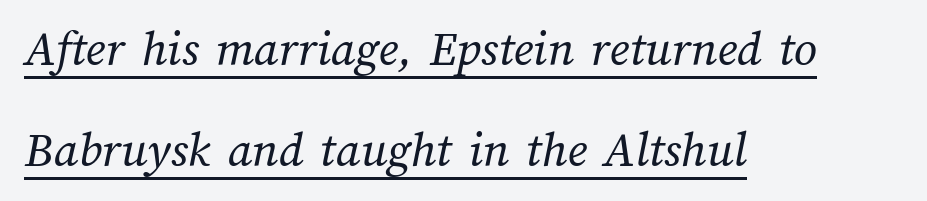
{"bold": "no", "weight": "regular", "width": "normal", "stroke_contrast": "medium", "x_height": "medium", "monospaced": "no", "underline": "yes", "align": "left", "line_spacing": "loose", "line_spacing_ratio": 1.98, "letter_spacing": "normal", "letter_spacing_em": 0.0, "glyph_px": 51}
